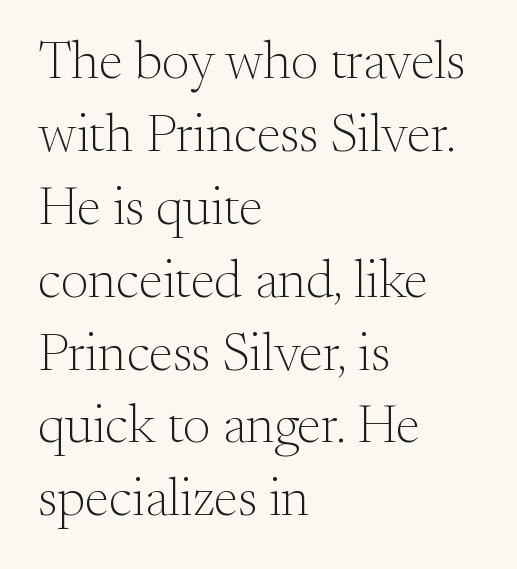
The image shows 54 px light serif type, upright; set left-aligned, normal line spacing (1.35x), normal letter spacing, not underlined; medium stroke contrast and a small x-height.
